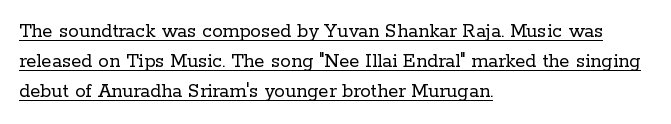
Q: Is the text bold? A: No.
Q: Is the text italic (slanted)? A: No, it is upright.
Q: Is the text underlined? A: Yes.
Q: How is the paragraph aligned? A: Left-aligned.
Q: Is the spacing between letters normal or unusually wide? A: Normal.
Q: Is the spacing between lines tight, normal or loose? A: Normal.
